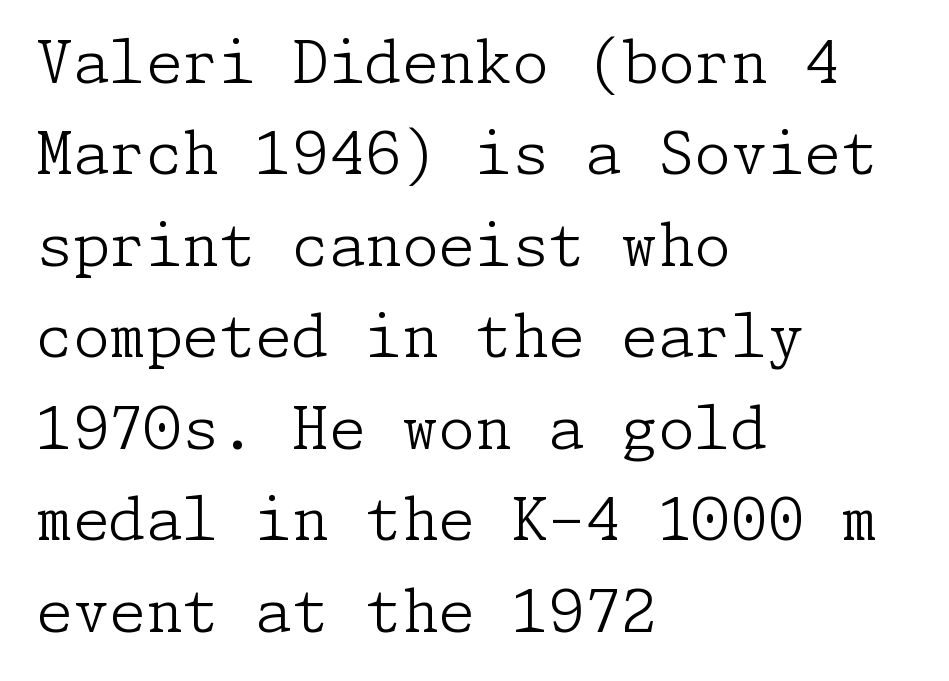
The image shows 59 px light serif type, upright; set left-aligned, normal line spacing (1.55x), normal letter spacing, not underlined; low stroke contrast and a medium x-height.
